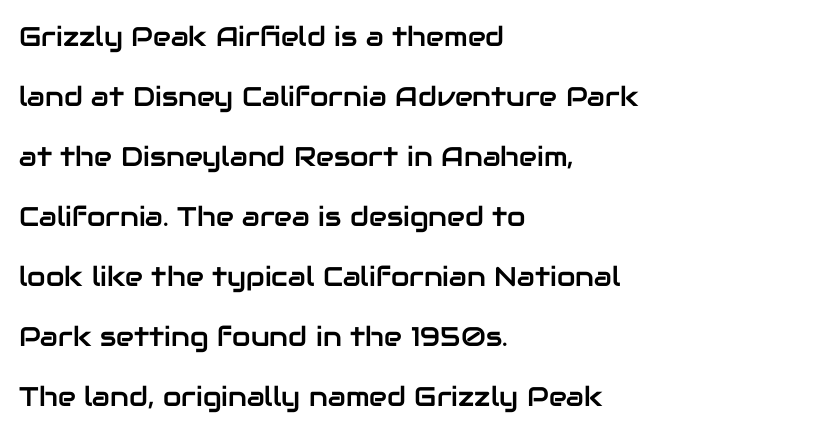
The image shows 27 px text type, upright; set left-aligned, loose line spacing (2.22x), normal letter spacing, not underlined.
